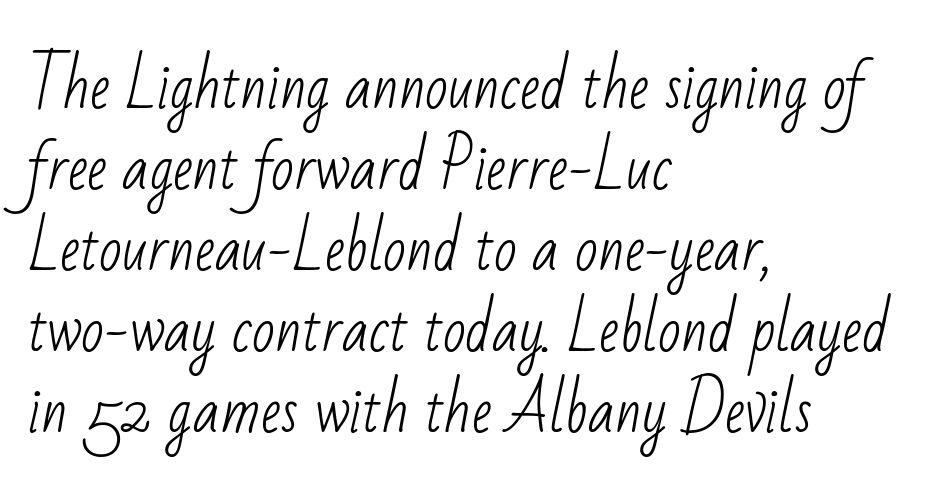
The image shows 60 px light, condensed sans-serif type; set left-aligned, normal line spacing (1.35x), normal letter spacing, not underlined; low stroke contrast and a small x-height.
